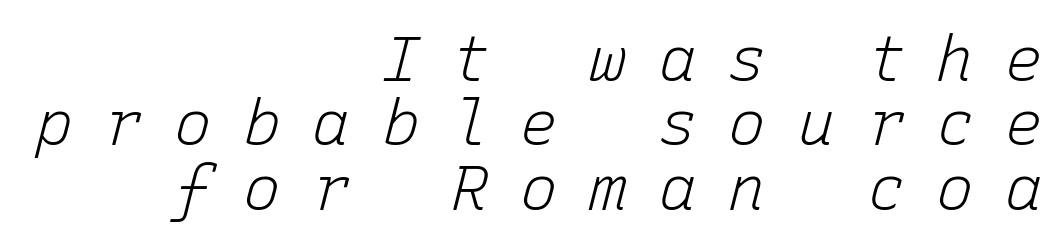
The image shows 63 px light type, italic (leaning right), monospaced; set right-aligned, tight line spacing (1.02x), unusually wide letter spacing (+0.5 em), not underlined; low stroke contrast and a medium x-height.
